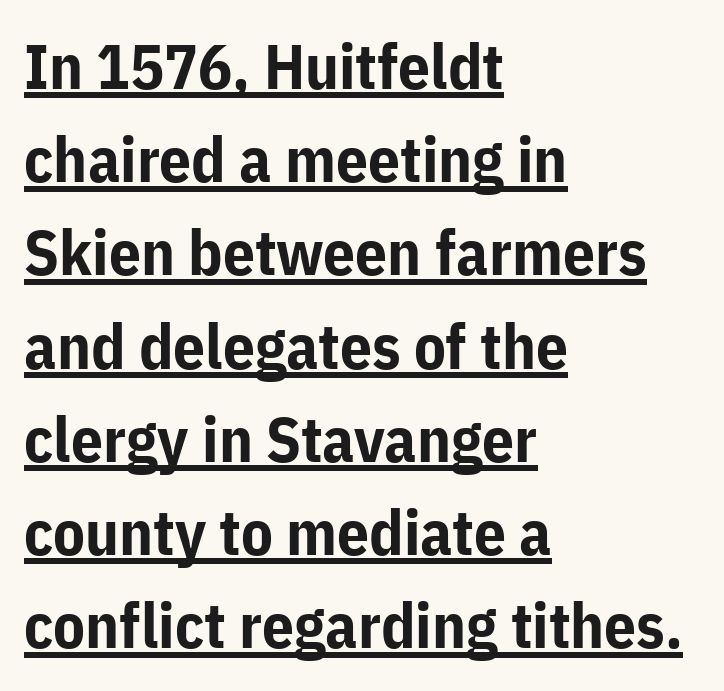
{"serif": "no", "italic": "no", "bold": "yes", "weight": "bold", "width": "normal", "stroke_contrast": "low", "x_height": "medium", "monospaced": "no", "underline": "yes", "align": "left", "line_spacing": "normal", "line_spacing_ratio": 1.48, "letter_spacing": "normal", "letter_spacing_em": 0.0, "glyph_px": 63}
